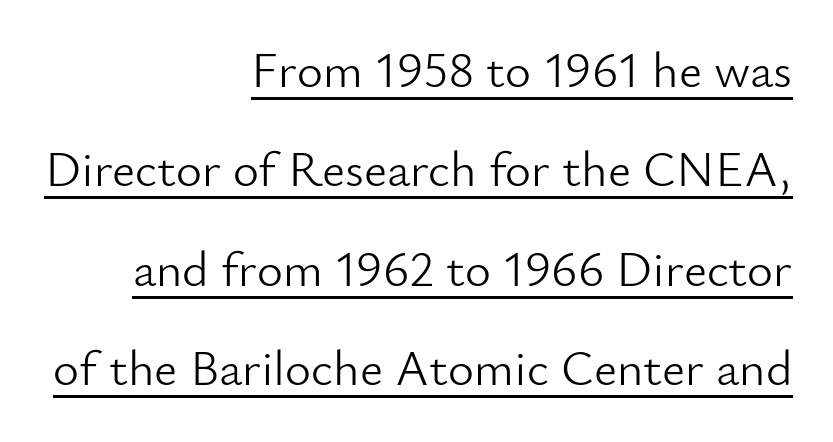
{"serif": "no", "italic": "no", "bold": "no", "weight": "light", "width": "normal", "stroke_contrast": "low", "x_height": "small", "monospaced": "no", "underline": "yes", "align": "right", "line_spacing": "loose", "line_spacing_ratio": 1.99, "letter_spacing": "normal", "letter_spacing_em": 0.0, "glyph_px": 50}
